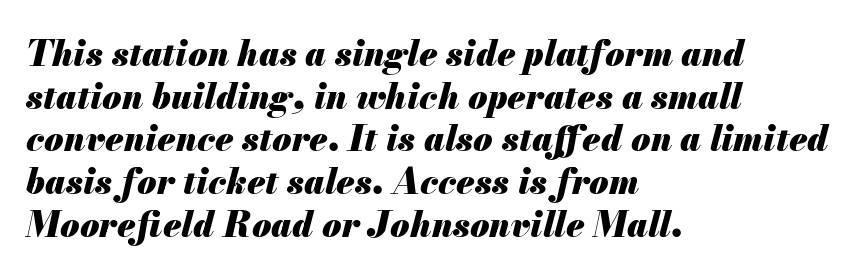
{"italic": "yes", "lean": "right", "slant_degrees": 13, "bold": "yes", "weight": "heavy", "width": "normal", "stroke_contrast": "medium", "x_height": "small", "monospaced": "no", "underline": "no", "align": "left", "line_spacing_ratio": 1.22, "letter_spacing": "normal", "letter_spacing_em": 0.0, "glyph_px": 35}
